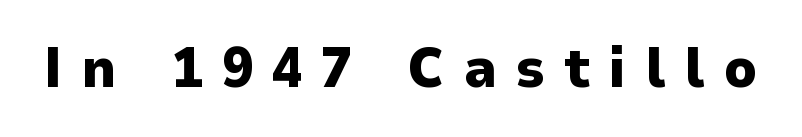
Q: Is the text bold? A: Yes.
Q: Is the text italic (slanted)? A: No, it is upright.
Q: Is the typeface a serif or a sans-serif typeface? A: Sans-serif.
Q: Is the text underlined? A: No.
Q: Is the spacing between letters normal or unusually wide? A: Unusually wide.
Q: Width (condensed, normal, or wide)? A: Normal.
Q: Stroke contrast? A: Low.
Q: x-height? A: Medium.
Q: Monospaced? A: No.
